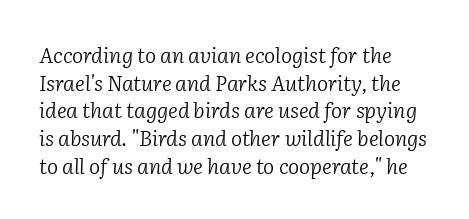
If you drew a line through each stem, it would be angled. Successive baselines arrive at the customary interval. The strip under each line holds only bare page. Does extra space separate the letters? No, they use regular spacing.
